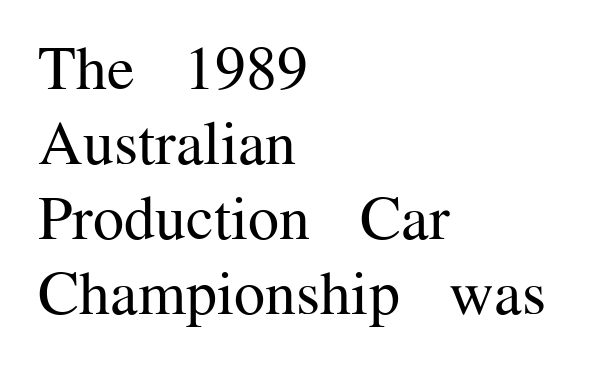
Spacing verdict: proportional, widths tailored to each character. Posture: upright roman. Words float on clear page, feet unadorned. The designer went with a serif here, giving each stem small feet. Inter-character spacing is left at the font's built-in metrics. Teacher's note: observe the even left margin — that is flush-left alignment.
